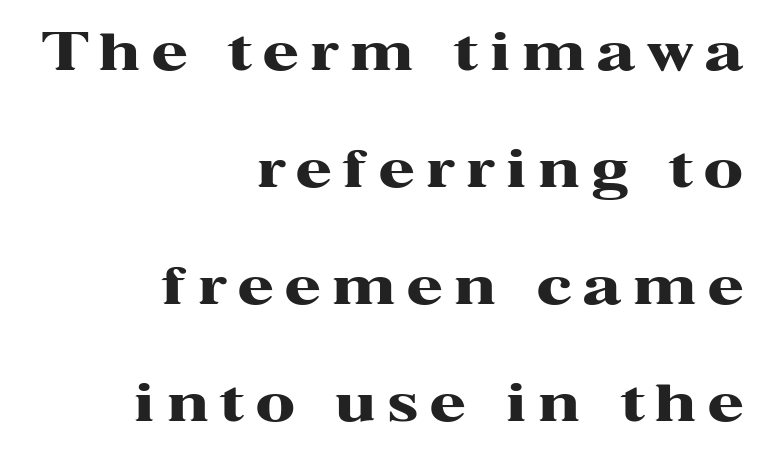
{"serif": "yes", "italic": "no", "bold": "yes", "weight": "heavy", "width": "wide", "stroke_contrast": "high", "x_height": "medium", "monospaced": "no", "underline": "no", "align": "right", "line_spacing": "loose", "line_spacing_ratio": 2.25, "letter_spacing": "wide", "letter_spacing_em": 0.23, "glyph_px": 52}
